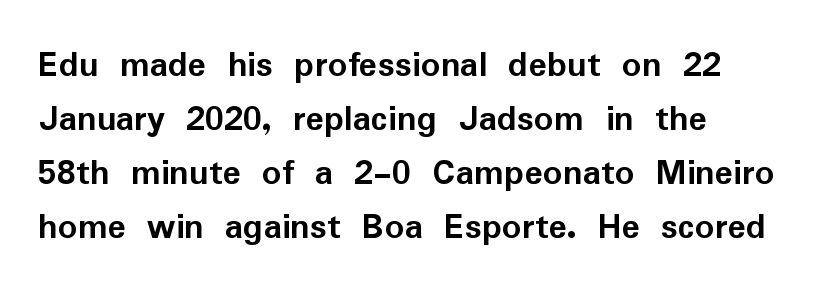
Q: Is the text bold? A: Yes.
Q: Is the text italic (slanted)? A: No, it is upright.
Q: Is the typeface a serif or a sans-serif typeface? A: Sans-serif.
Q: Is the text underlined? A: No.
Q: Is the spacing between letters normal or unusually wide? A: Normal.
Q: Is the spacing between lines tight, normal or loose? A: Normal.
Q: Width (condensed, normal, or wide)? A: Normal.
Q: Stroke contrast? A: Low.
Q: x-height? A: Medium.
Q: Monospaced? A: No.
